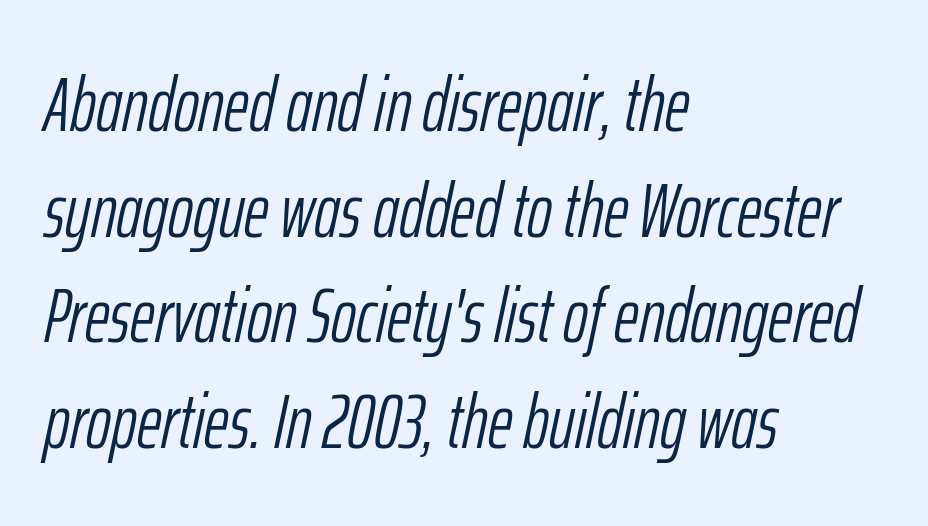
The image shows 76 px light, condensed type, italic (leaning right); set left-aligned, normal line spacing (1.39x), normal letter spacing, not underlined; low stroke contrast and a medium x-height.
